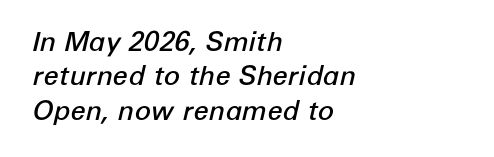
{"italic": "yes", "lean": "right", "slant_degrees": 12, "bold": "semi", "underline": "no", "align": "left", "line_spacing": "normal", "line_spacing_ratio": 1.27, "letter_spacing": "normal", "letter_spacing_em": 0.0, "glyph_px": 27}
